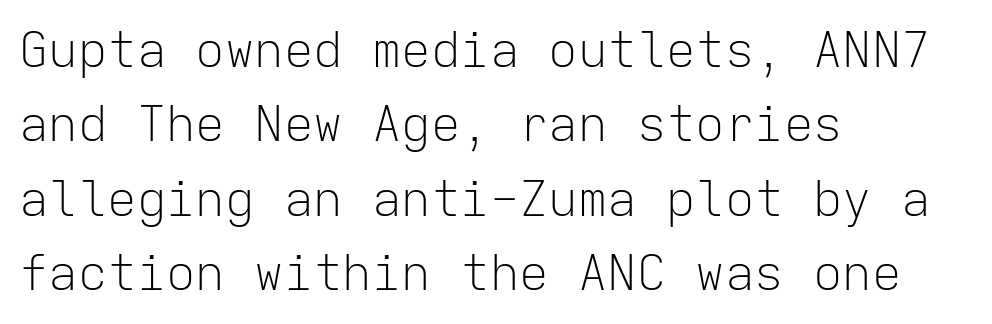
Q: Is the text bold? A: No.
Q: Is the text italic (slanted)? A: No, it is upright.
Q: Is the typeface a serif or a sans-serif typeface? A: Sans-serif.
Q: Is the text underlined? A: No.
Q: How is the paragraph aligned? A: Left-aligned.
Q: Is the spacing between letters normal or unusually wide? A: Normal.
Q: Is the spacing between lines tight, normal or loose? A: Normal.
Q: Width (condensed, normal, or wide)? A: Normal.
Q: Stroke contrast? A: Low.
Q: x-height? A: Medium.
Q: Monospaced? A: Yes.
